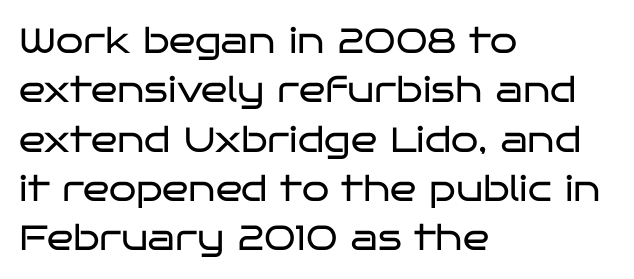
The image shows 35 px regular-weight, wide sans-serif type, upright; set left-aligned, normal line spacing (1.41x), normal letter spacing, not underlined; low stroke contrast and a large x-height.
